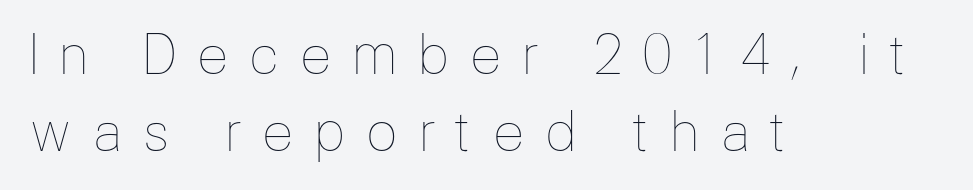
{"italic": "no", "bold": "no", "weight": "thin", "width": "normal", "stroke_contrast": "low", "x_height": "medium", "monospaced": "no", "underline": "no", "align": "left", "line_spacing": "normal", "line_spacing_ratio": 1.42, "letter_spacing": "wide", "letter_spacing_em": 0.35, "glyph_px": 54}
